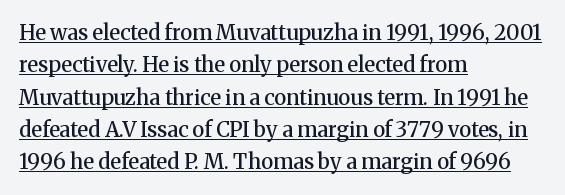
Q: Is the text bold? A: Semi-bold.
Q: Is the text italic (slanted)? A: No, it is upright.
Q: Is the text underlined? A: Yes.
Q: How is the paragraph aligned? A: Left-aligned.
Q: Is the spacing between letters normal or unusually wide? A: Normal.
Q: Is the spacing between lines tight, normal or loose? A: Normal.
